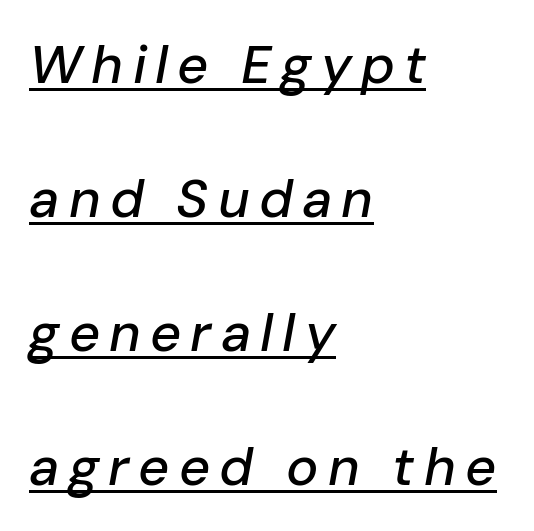
Q: Is the text italic (slanted)? A: Yes, it leans right by about 10 degrees.
Q: Is the text underlined? A: Yes.
Q: How is the paragraph aligned? A: Left-aligned.
Q: Is the spacing between lines tight, normal or loose? A: Loose.
Q: Width (condensed, normal, or wide)? A: Normal.
Q: Stroke contrast? A: Low.
Q: x-height? A: Medium.
Q: Monospaced? A: No.
